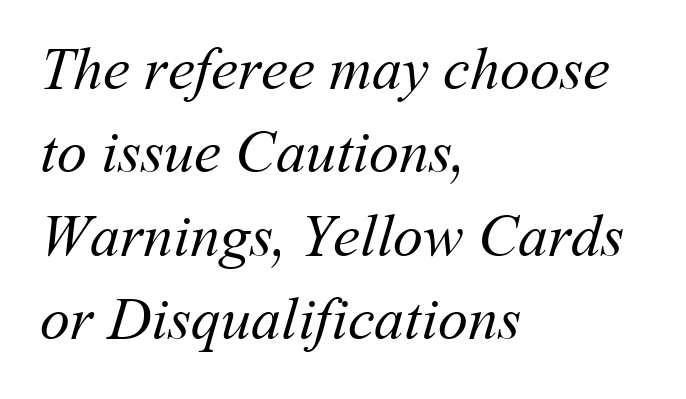
Does the leading feel generous? No, just average. The letters look calm and open, with moderate or lighter stems. Varying glyph widths throughout — classic text-font behaviour. Unmarked baselines from the first word to the last.
